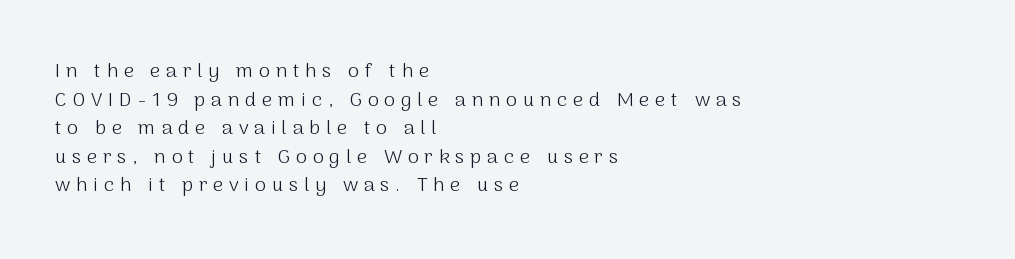
{"italic": "no", "bold": "no", "underline": "no", "align": "left", "line_spacing": "normal", "line_spacing_ratio": 1.43, "letter_spacing": "wide", "letter_spacing_em": 0.29, "glyph_px": 20}
